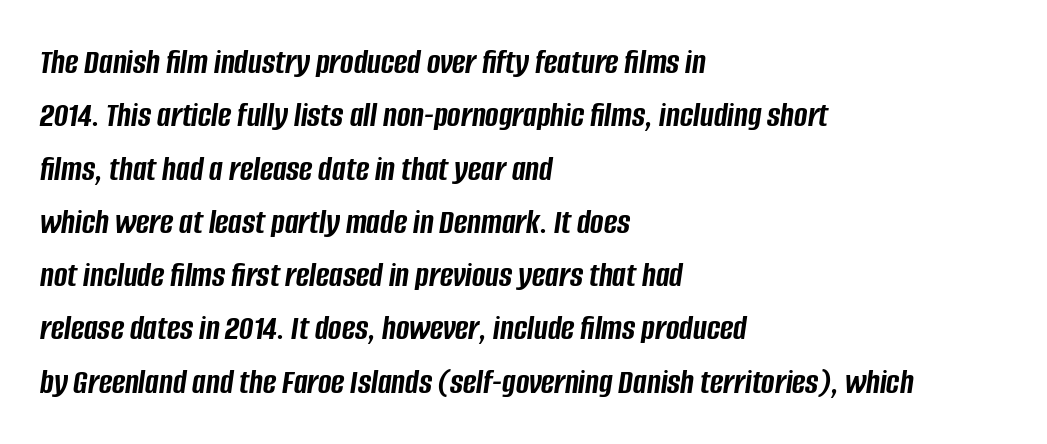
The image shows 36 px semibold, condensed type, italic (leaning right); set left-aligned, normal line spacing (1.48x), normal letter spacing, not underlined; low stroke contrast and a large x-height.
